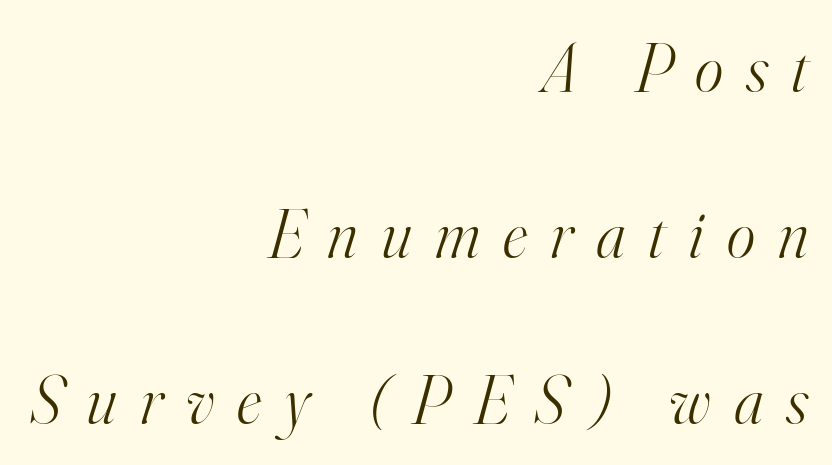
The image shows 68 px light serif type, italic (leaning right); set right-aligned, loose line spacing (2.44x), unusually wide letter spacing (+0.34 em), not underlined; high stroke contrast and a small x-height.
